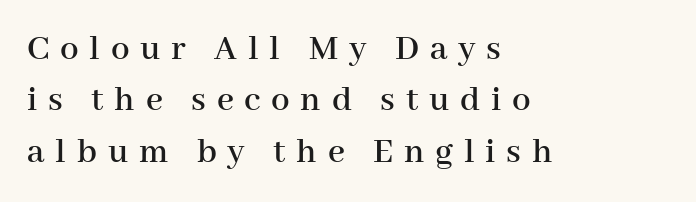
The image shows 37 px serif type, upright; set left-aligned, normal line spacing (1.39x), unusually wide letter spacing (+0.29 em), not underlined; high stroke contrast and a medium x-height.
